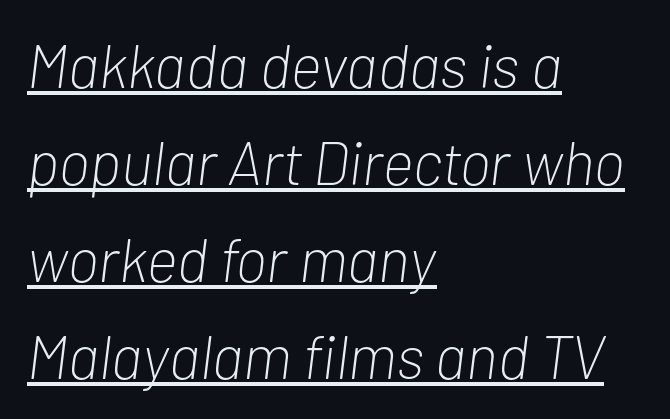
The image shows 61 px light, condensed type, italic (leaning right); set left-aligned, normal line spacing (1.59x), normal letter spacing, underlined; low stroke contrast and a medium x-height.
